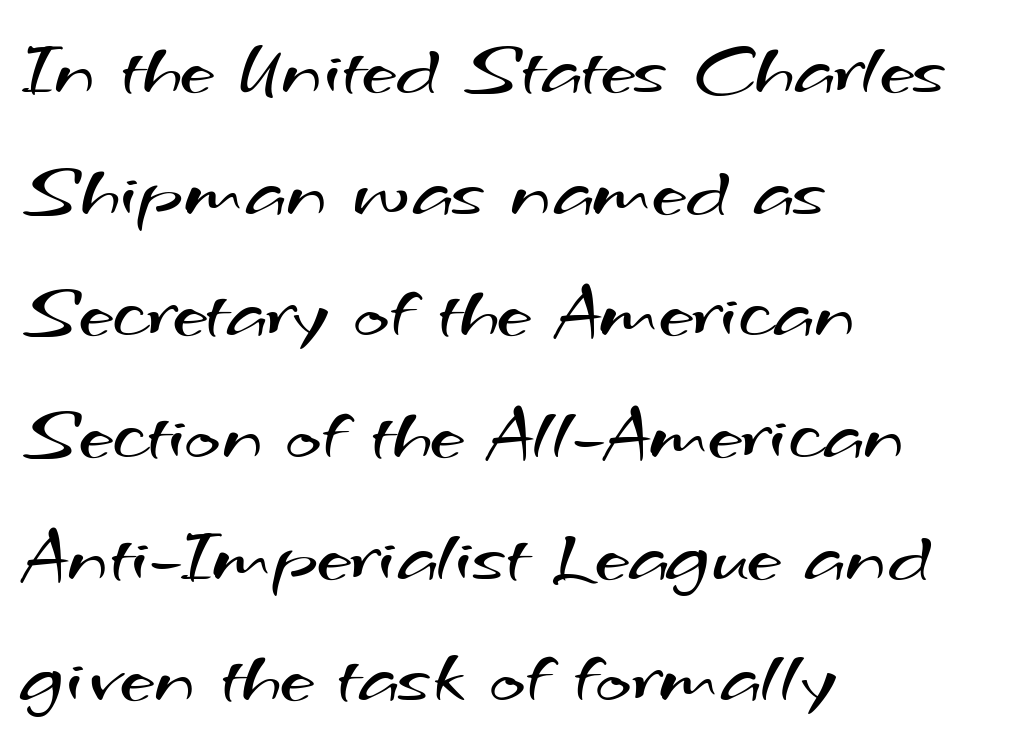
Q: Is the text bold? A: No.
Q: Is the typeface a serif or a sans-serif typeface? A: Sans-serif.
Q: Is the text underlined? A: No.
Q: How is the paragraph aligned? A: Left-aligned.
Q: Is the spacing between letters normal or unusually wide? A: Normal.
Q: Is the spacing between lines tight, normal or loose? A: Normal.
Q: Width (condensed, normal, or wide)? A: Wide.
Q: Stroke contrast? A: Medium.
Q: x-height? A: Small.
Q: Monospaced? A: No.
